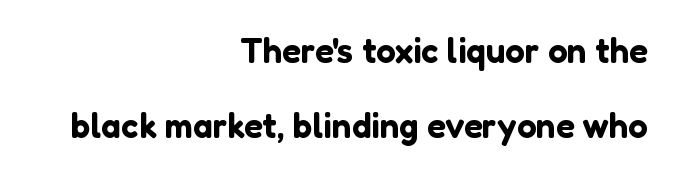
These lines are composed in type without serifs. Quick note: interline space is abundant. Any mark beneath the type? The region is blank. This sample uses an upright cut, with every glyph sitting square on the baseline. Horizontal alignment here is rightward, an uncommon choice for prose.
